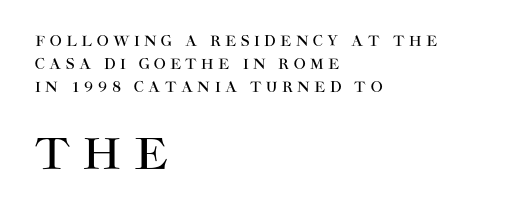
A typesetter would mark this as roman, not italic. Notice how the passage keeps a crisp vertical edge on the left only. The foot of each line stays bare and open. Proportional: the letters do not fall into vertical columns. No feet cap the strokes, marking this as sans-serif type.
